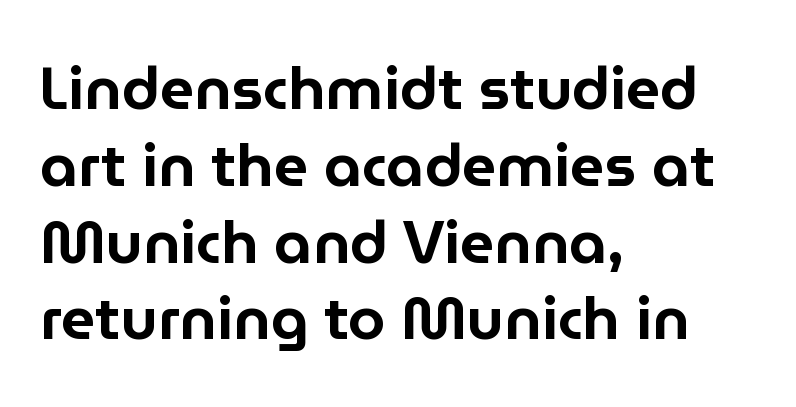
Q: Is the text italic (slanted)? A: No, it is upright.
Q: Is the typeface a serif or a sans-serif typeface? A: Sans-serif.
Q: Is the text underlined? A: No.
Q: How is the paragraph aligned? A: Left-aligned.
Q: Is the spacing between letters normal or unusually wide? A: Normal.
Q: Is the spacing between lines tight, normal or loose? A: Normal.
Q: Width (condensed, normal, or wide)? A: Normal.
Q: Stroke contrast? A: Low.
Q: x-height? A: Medium.
Q: Monospaced? A: No.
